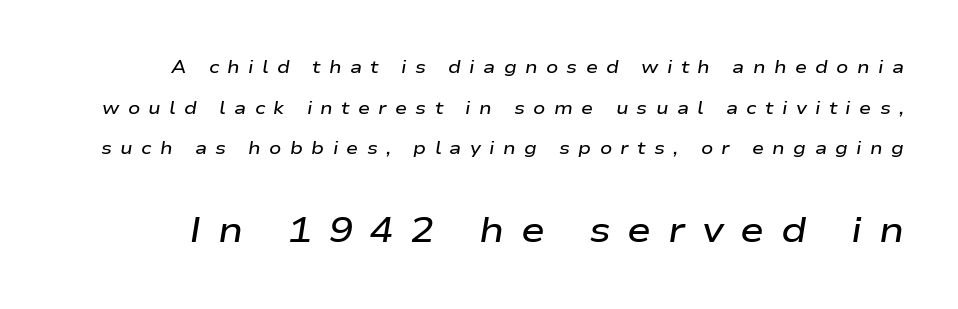
Leading is clearly above the norm, producing a sparse column. Note the varied advance widths — an 'i' is clearly narrower than an 'm'. The letters in the lower block stand taller than those in the block above. The strokes are fattened partway — semibold, not bold.
